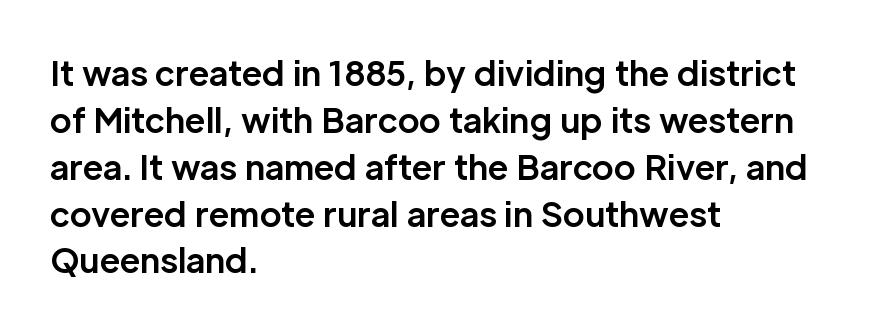
Typographically, this falls in the sans-serif category. Tall strokes in this sample are plumb rather than angled. Unmarked baselines from the first word to the last. Alignment: flush left. The strokes are fattened all the way to bold.
